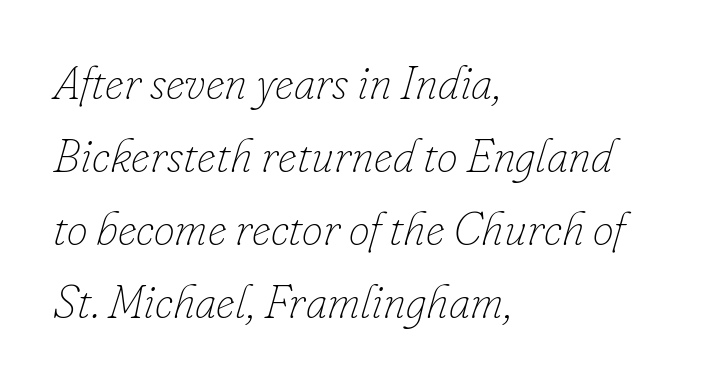
Regular leading. The passage is arranged the way most books set body copy — flush left. The typesetting does not lean heavy: it is not bold. These lines are rendered in a variable-pitch font.
